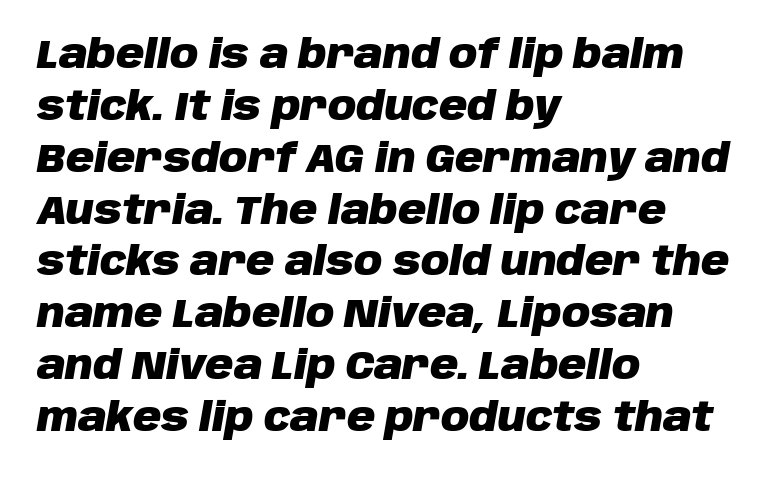
{"italic": "yes", "lean": "right", "slant_degrees": 10, "bold": "yes", "weight": "heavy", "width": "normal", "stroke_contrast": "low", "x_height": "large", "monospaced": "no", "underline": "no", "align": "left", "line_spacing": "normal", "line_spacing_ratio": 1.33, "letter_spacing": "normal", "letter_spacing_em": 0.0, "glyph_px": 39}
